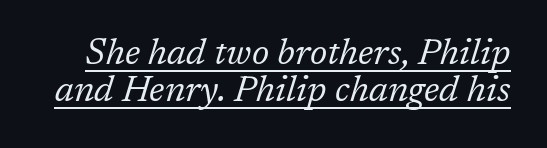
Think of a printed novel: that variable character pitch is what you see here. In designer terms, the underline attribute is active on this setting. On a weight scale, this lands at 450 or below. Little horizontal feet cap the strokes, marking this as serif type. The rendering keeps characters at their native spacing. The letters are slanted; this is an italic face.
